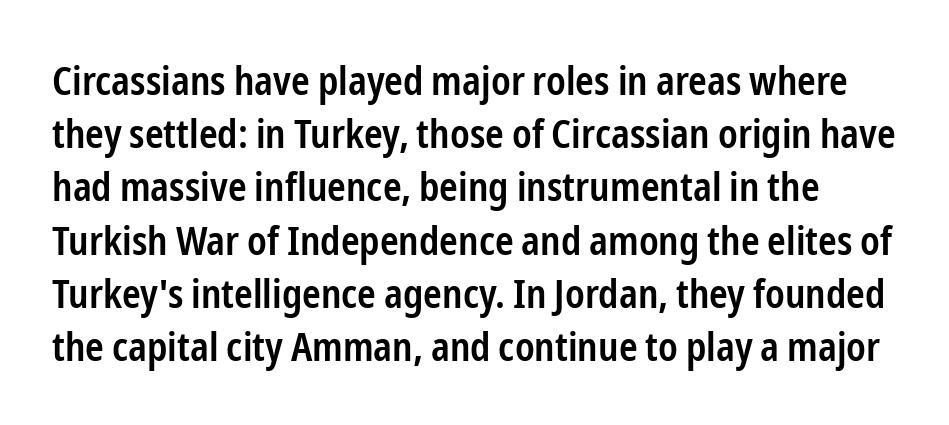
The image shows 40 px semibold, condensed sans-serif type, upright; set normal line spacing (1.33x), normal letter spacing, not underlined; low stroke contrast and a medium x-height.
